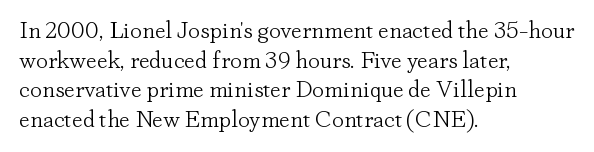
Q: Is the text bold? A: No.
Q: Is the text italic (slanted)? A: No, it is upright.
Q: Is the text underlined? A: No.
Q: How is the paragraph aligned? A: Left-aligned.
Q: Is the spacing between letters normal or unusually wide? A: Normal.
